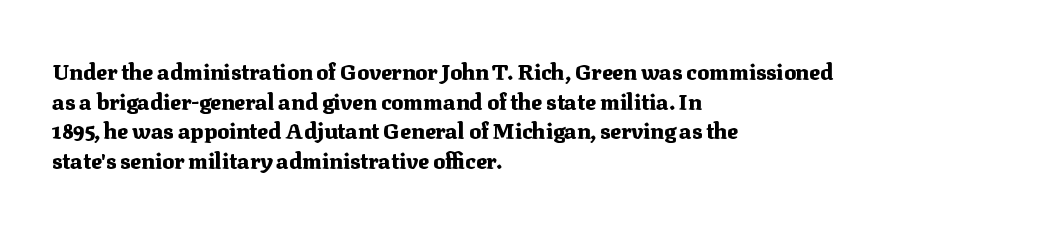
{"italic": "no", "bold": "yes", "underline": "no", "align": "left", "line_spacing": "normal", "line_spacing_ratio": 1.35, "letter_spacing": "normal", "letter_spacing_em": 0.0, "glyph_px": 22}
